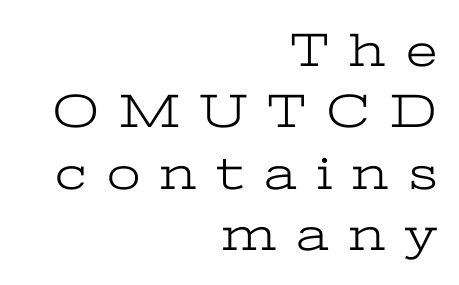
Each stroke keeps to a modest, everyday thickness or less. Clear beneath every line of the passage. Do the characters align in a grid? No, the font is proportional. Note: serifs present on the glyphs. Honestly, the letter spacing is so wide it's the main thing you notice.
